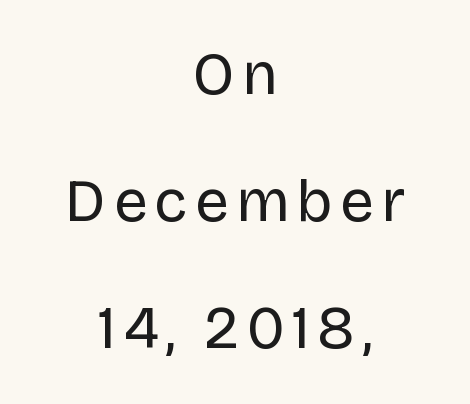
{"serif": "no", "italic": "no", "bold": "no", "weight": "regular", "width": "normal", "stroke_contrast": "low", "x_height": "large", "monospaced": "no", "underline": "no", "align": "center", "line_spacing": "loose", "line_spacing_ratio": 2.12, "glyph_px": 60}
